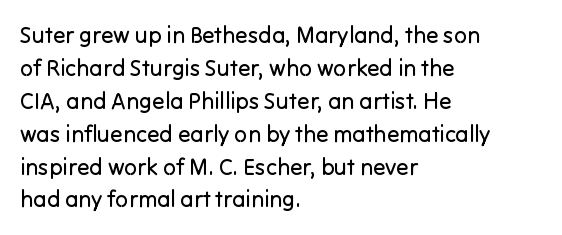
The image shows 23 px text type, upright; set left-aligned, normal line spacing (1.43x), normal letter spacing, not underlined.
